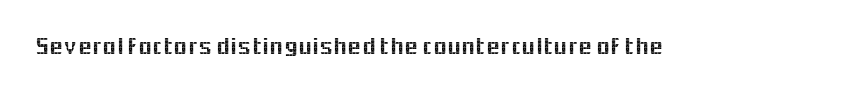
{"italic": "no", "underline": "no", "letter_spacing": "normal", "letter_spacing_em": 0.0, "glyph_px": 25}
